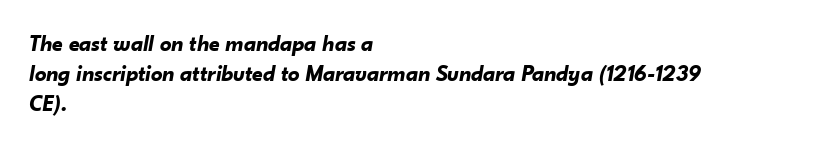
Q: Is the text bold? A: Yes.
Q: Is the text italic (slanted)? A: Yes, it leans right by about 10 degrees.
Q: Is the text underlined? A: No.
Q: How is the paragraph aligned? A: Left-aligned.
Q: Is the spacing between letters normal or unusually wide? A: Normal.
Q: Is the spacing between lines tight, normal or loose? A: Normal.
